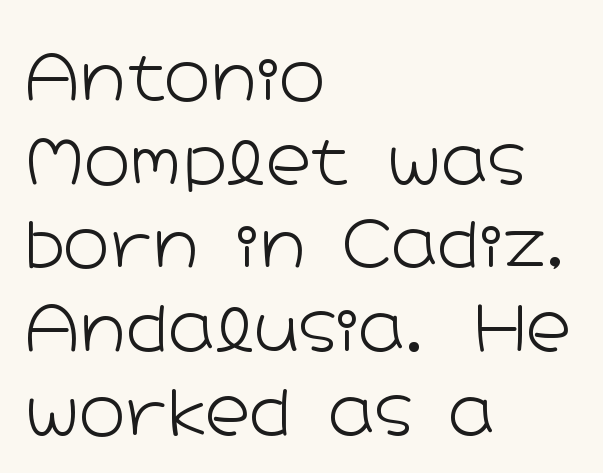
Q: Is the text bold? A: No.
Q: Is the text italic (slanted)? A: No, it is upright.
Q: Is the typeface a serif or a sans-serif typeface? A: Sans-serif.
Q: Is the text underlined? A: No.
Q: How is the paragraph aligned? A: Left-aligned.
Q: Is the spacing between letters normal or unusually wide? A: Normal.
Q: Is the spacing between lines tight, normal or loose? A: Normal.
Q: Width (condensed, normal, or wide)? A: Wide.
Q: Stroke contrast? A: Low.
Q: x-height? A: Medium.
Q: Monospaced? A: No.
